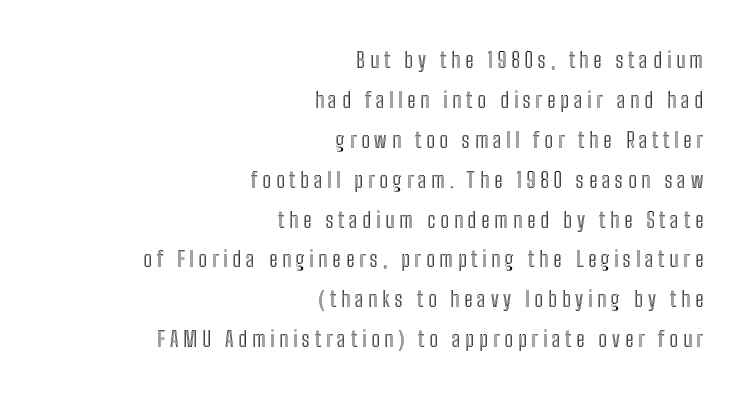
{"italic": "no", "underline": "no", "align": "right", "line_spacing": "loose", "line_spacing_ratio": 1.9, "letter_spacing": "wide", "letter_spacing_em": 0.23, "glyph_px": 21}
